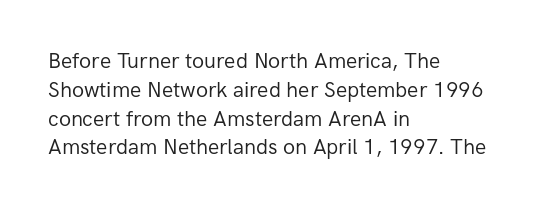
{"italic": "no", "bold": "no", "underline": "no", "align": "left", "line_spacing": "normal", "line_spacing_ratio": 1.37, "letter_spacing": "normal", "letter_spacing_em": 0.0, "glyph_px": 21}
